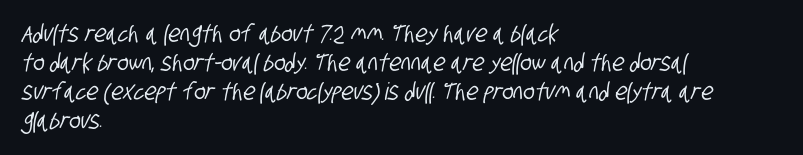
The glyphs are unaccompanied by any horizontal stroke below them. Every row of glyphs begins at an identical x-position on the left. How are the letters spaced? Ordinarily, with no added tracking.
